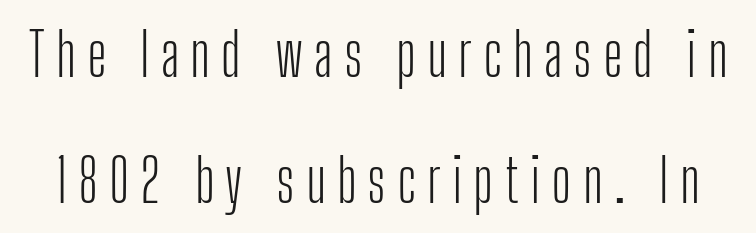
The image shows 60 px light, condensed sans-serif type, upright; set loose line spacing (2.1x), not underlined; low stroke contrast and a medium x-height.
